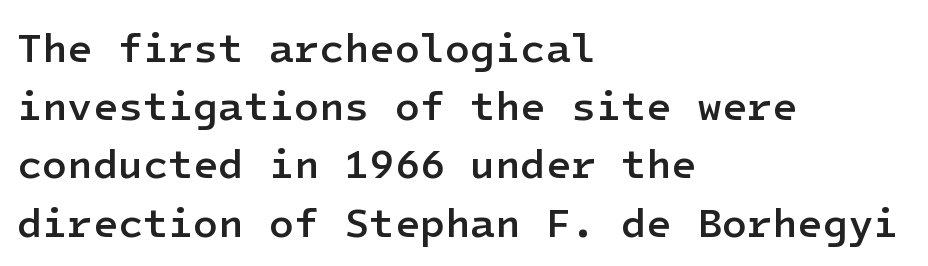
Regarding leading, the lines here are spaced in the standard way. Short note: letters normally spaced. Nothing sits at the stroke ends, so this counts as sans-serif. The letters stand upright; this is a roman face. Stroke thickness is moderately raised; the sample reads as semibold.
